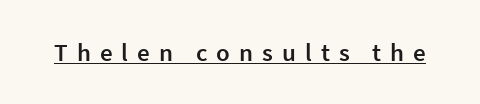
{"italic": "no", "bold": "semi", "underline": "yes", "letter_spacing": "wide", "letter_spacing_em": 0.36, "glyph_px": 25}
